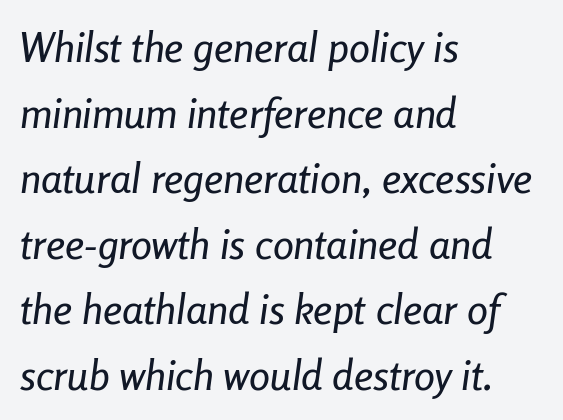
The image shows 42 px condensed type, italic (leaning right); set left-aligned, normal line spacing (1.56x), normal letter spacing, not underlined; low stroke contrast and a medium x-height.
